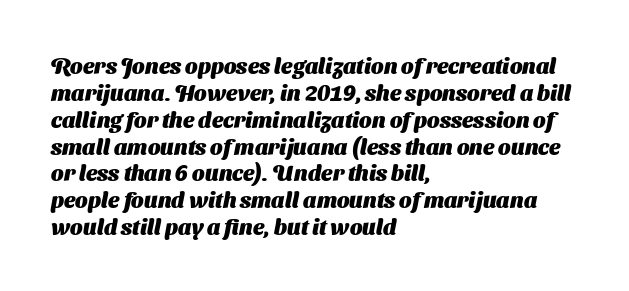
Here the glyphs are tracked normally, forming tight word shapes. The space beneath each line is pristine and unruled. This sample is left-justified, so line endings fall wherever the words run out. Each glyph is drawn with heavy, bold strokes.
